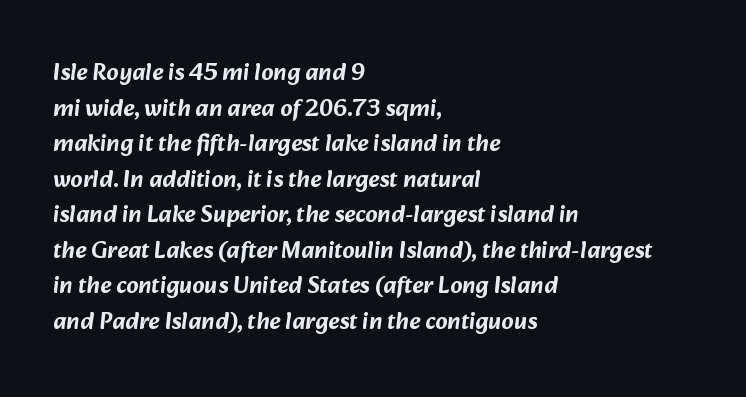
{"underline": "no", "align": "left", "line_spacing": "normal", "line_spacing_ratio": 1.48, "letter_spacing": "normal", "letter_spacing_em": 0.0, "glyph_px": 24}
